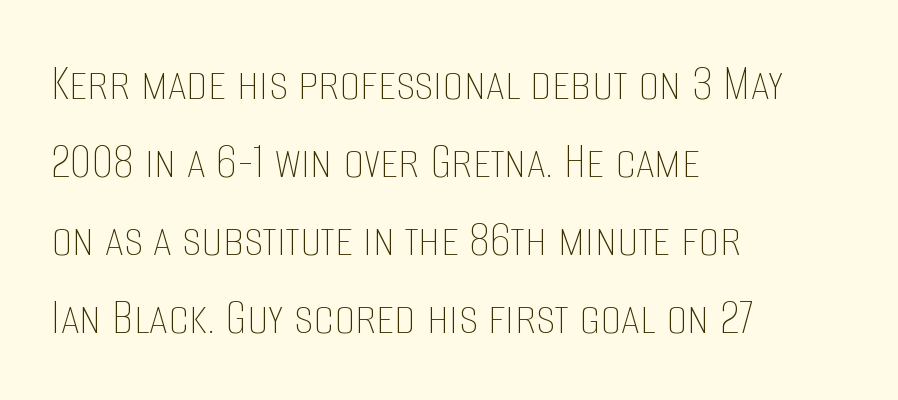
Q: Is the text bold? A: No.
Q: Is the text italic (slanted)? A: No, it is upright.
Q: Is the text underlined? A: No.
Q: How is the paragraph aligned? A: Left-aligned.
Q: Is the spacing between letters normal or unusually wide? A: Normal.
Q: Is the spacing between lines tight, normal or loose? A: Normal.
Q: Width (condensed, normal, or wide)? A: Condensed.
Q: Stroke contrast? A: Low.
Q: x-height? A: Large.
Q: Monospaced? A: No.
